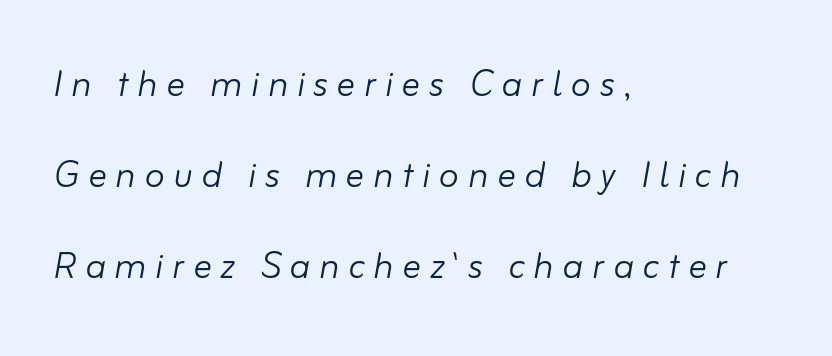
Each letter keeps its own natural width here, so spacing adapts to shape. A typesetter would call this leading open, well beyond the default. The setting favours the left margin, as ordinary paragraphs usually do. When letters slant like this, we call the style italic. The letterforms sit at book weight or below.
